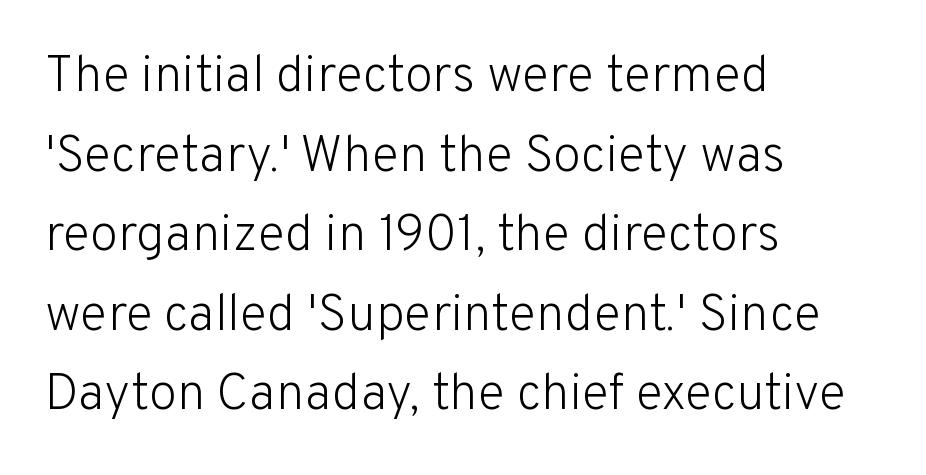
{"serif": "no", "italic": "no", "bold": "no", "weight": "light", "width": "normal", "stroke_contrast": "low", "x_height": "medium", "monospaced": "no", "underline": "no", "align": "left", "line_spacing": "normal", "line_spacing_ratio": 1.56, "letter_spacing": "normal", "letter_spacing_em": 0.0, "glyph_px": 51}
